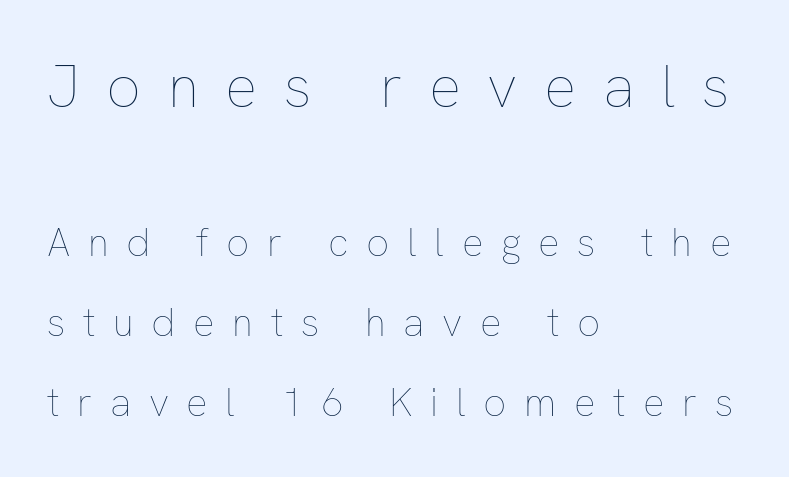
The first block has been scaled up relative to the second. Line beginnings align vertically; line endings do not. You could only call the tracking loose — the letters float apart. A light-to-regular cut is what we see here. These lines stand farther apart than default settings would place them.
